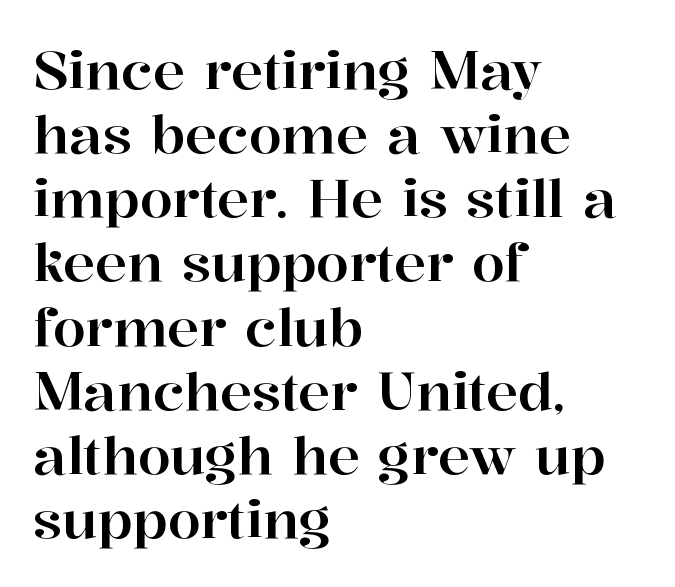
{"serif": "yes", "italic": "no", "width": "normal", "stroke_contrast": "high", "x_height": "medium", "monospaced": "no", "underline": "no", "align": "left", "line_spacing_ratio": 1.21, "letter_spacing": "normal", "letter_spacing_em": 0.0, "glyph_px": 53}
